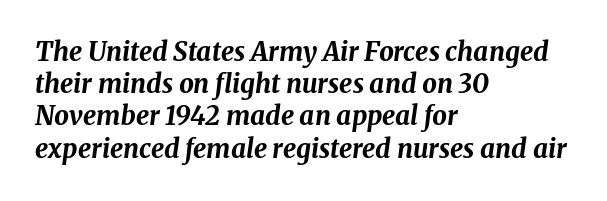
Q: Is the text bold? A: Yes.
Q: Is the text italic (slanted)? A: Yes, it leans right by about 8 degrees.
Q: Is the text underlined? A: No.
Q: How is the paragraph aligned? A: Left-aligned.
Q: Is the spacing between letters normal or unusually wide? A: Normal.
